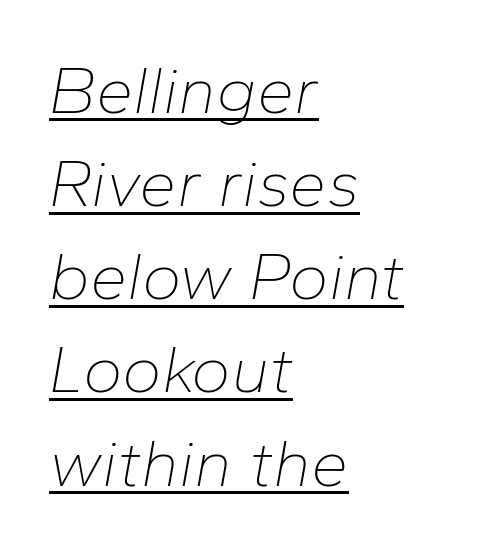
Line spacing here is normal. Stroke mass is kept to a normal reading level or below. The font's italic variant was chosen for this text. The passage shown is typed in a proportional face where columns would drift. Descenders here cross a horizontal rule under the line. In CSS terms this would be text-align: left.
